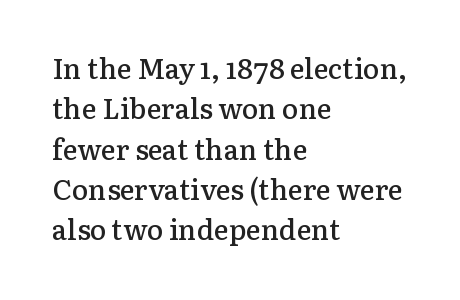
The space directly below the letters is spotless. The passage shown is typed in a proportional face where columns would drift. Does the weight exceed regular? Yes, but only to semibold. Is this a sans? No — the strokes have serifs. The lines sit at an ordinary, default distance from one another.
